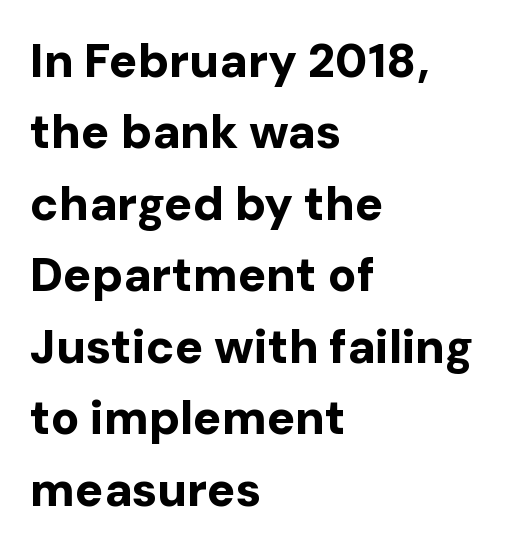
Q: Is the text bold? A: Yes.
Q: Is the text italic (slanted)? A: No, it is upright.
Q: Is the typeface a serif or a sans-serif typeface? A: Sans-serif.
Q: Is the text underlined? A: No.
Q: How is the paragraph aligned? A: Left-aligned.
Q: Is the spacing between letters normal or unusually wide? A: Normal.
Q: Is the spacing between lines tight, normal or loose? A: Normal.
Q: Width (condensed, normal, or wide)? A: Normal.
Q: Stroke contrast? A: Low.
Q: x-height? A: Medium.
Q: Monospaced? A: No.
